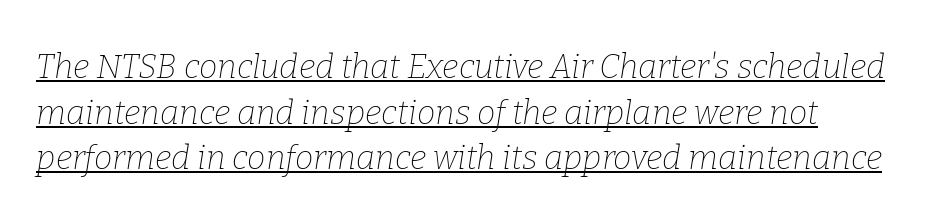
Q: Is the text bold? A: No.
Q: Is the text italic (slanted)? A: Yes, it leans right by about 9 degrees.
Q: Is the typeface a serif or a sans-serif typeface? A: Serif.
Q: Is the text underlined? A: Yes.
Q: Is the spacing between letters normal or unusually wide? A: Normal.
Q: Is the spacing between lines tight, normal or loose? A: Normal.
Q: Width (condensed, normal, or wide)? A: Normal.
Q: Stroke contrast? A: Low.
Q: x-height? A: Medium.
Q: Monospaced? A: No.
